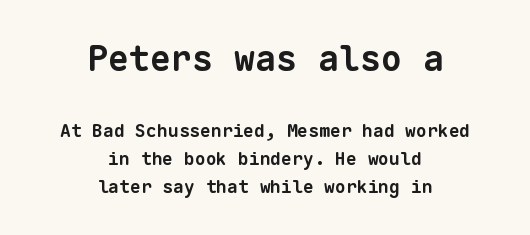
Q: Is the text bold? A: Yes.
Q: Is the typeface a serif or a sans-serif typeface? A: Sans-serif.
Q: Is the text underlined? A: No.
Q: How is the paragraph aligned? A: Centered.
Q: Is the spacing between letters normal or unusually wide? A: Normal.
Q: Is the spacing between lines tight, normal or loose? A: Normal.
Q: Which block of text is set in a larger size, the first (top) or the second (bottom)? A: The first (top) one.
Q: Width (condensed, normal, or wide)? A: Normal.
Q: Stroke contrast? A: Low.
Q: x-height? A: Medium.
Q: Monospaced? A: Yes.
